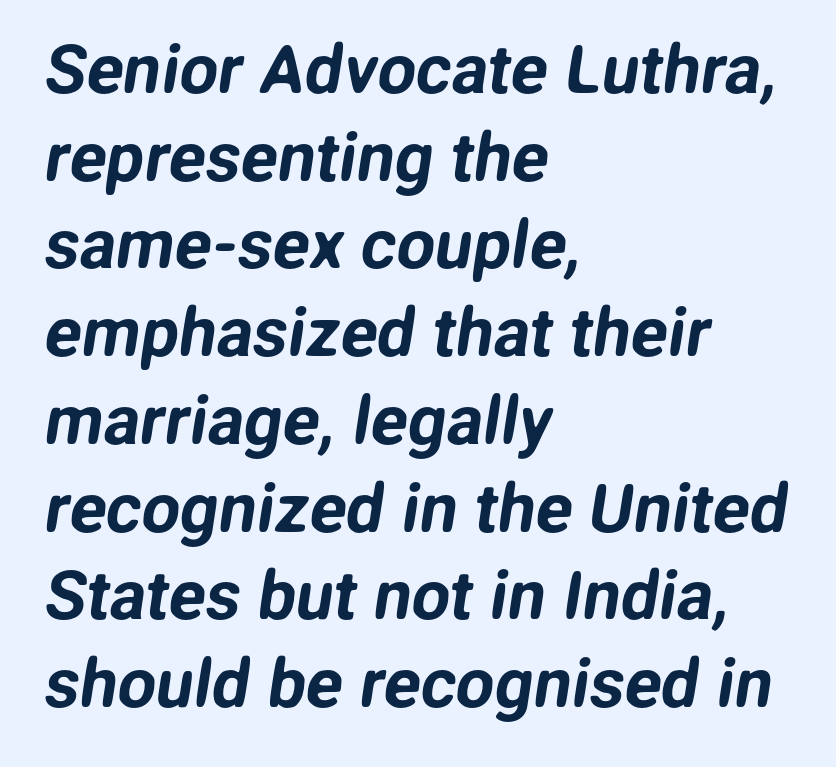
{"serif": "no", "width": "normal", "stroke_contrast": "low", "x_height": "medium", "monospaced": "no", "underline": "no", "align": "left", "line_spacing": "normal", "line_spacing_ratio": 1.29, "letter_spacing": "normal", "letter_spacing_em": 0.0, "glyph_px": 68}
